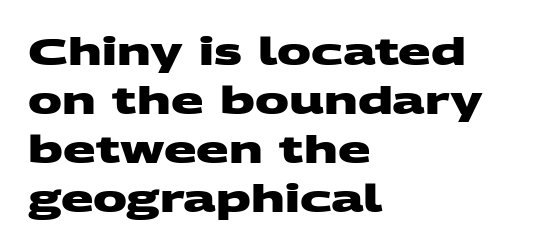
The image shows 38 px heavy, wide sans-serif type; set left-aligned, normal line spacing (1.29x), normal letter spacing, not underlined; medium stroke contrast and a large x-height.
